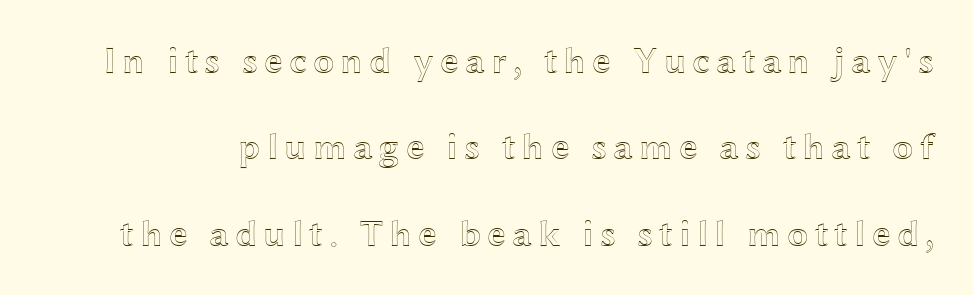
Is this a fixed-width face? No — the glyphs have proportional, varying widths. Type without underlining. The passage shown stacks its lines with a broad gap. Designer's note — italics off, roman on.
